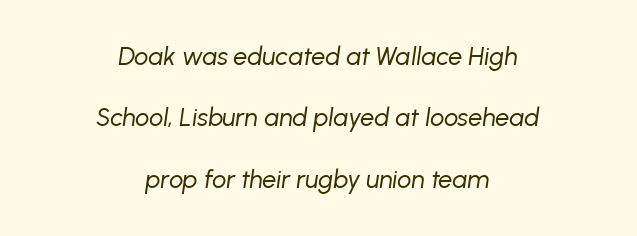
{"italic": "yes", "lean": "right", "slant_degrees": 8, "bold": "no", "underline": "no", "align": "center", "line_spacing": "loose", "line_spacing_ratio": 2.46, "letter_spacing": "normal", "letter_spacing_em": 0.0, "glyph_px": 25}
